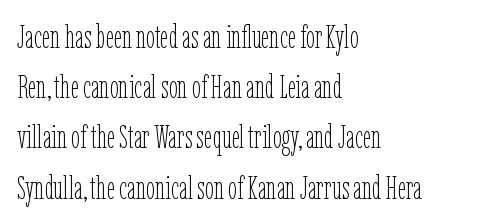
Q: Is the text bold? A: No.
Q: Is the text italic (slanted)? A: No, it is upright.
Q: Is the text underlined? A: No.
Q: How is the paragraph aligned? A: Left-aligned.
Q: Is the spacing between letters normal or unusually wide? A: Normal.
Q: Is the spacing between lines tight, normal or loose? A: Normal.
Q: Width (condensed, normal, or wide)? A: Condensed.
Q: Stroke contrast? A: Low.
Q: x-height? A: Medium.
Q: Monospaced? A: No.
